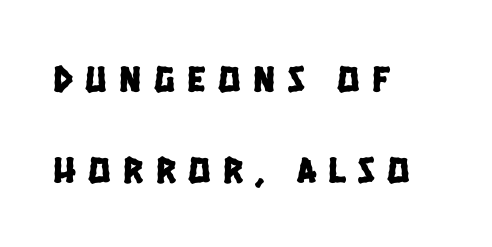
Q: Is the typeface a serif or a sans-serif typeface? A: Sans-serif.
Q: Is the text underlined? A: No.
Q: How is the paragraph aligned? A: Left-aligned.
Q: Is the spacing between letters normal or unusually wide? A: Unusually wide.
Q: Is the spacing between lines tight, normal or loose? A: Loose.
Q: Width (condensed, normal, or wide)? A: Condensed.
Q: Stroke contrast? A: Low.
Q: x-height? A: Large.
Q: Monospaced? A: No.
